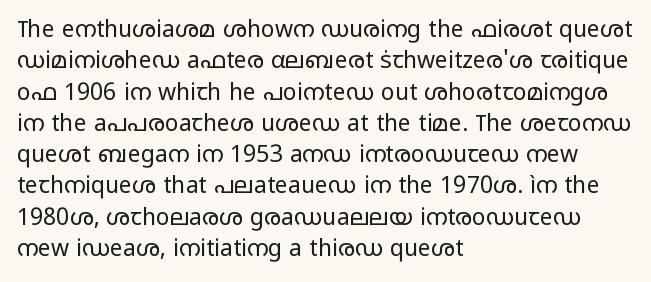
Q: Is the text bold? A: No.
Q: Is the text italic (slanted)? A: No, it is upright.
Q: Is the text underlined? A: No.
Q: How is the paragraph aligned? A: Left-aligned.
Q: Is the spacing between letters normal or unusually wide? A: Normal.
Q: Is the spacing between lines tight, normal or loose? A: Normal.
